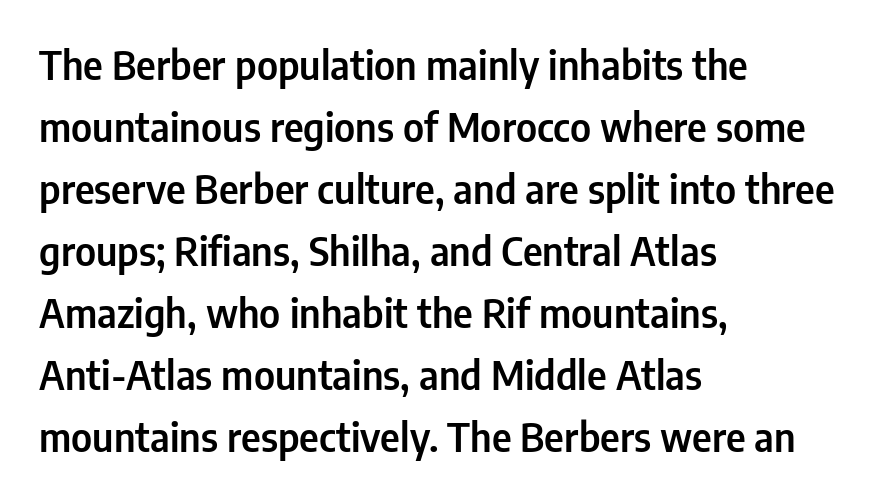
{"serif": "no", "italic": "no", "width": "condensed", "stroke_contrast": "low", "x_height": "medium", "monospaced": "no", "underline": "no", "align": "left", "line_spacing": "normal", "line_spacing_ratio": 1.59, "letter_spacing": "normal", "letter_spacing_em": 0.0, "glyph_px": 39}
